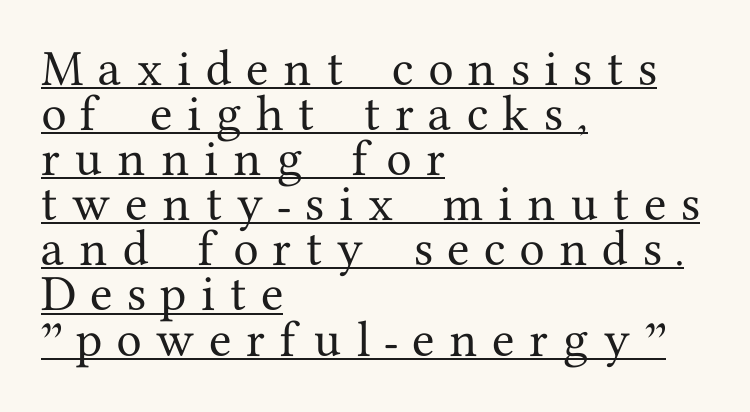
The image shows 41 px serif type, upright; set left-aligned, tight line spacing (1.1x), unusually wide letter spacing (+0.36 em), underlined; medium stroke contrast and a medium x-height.
